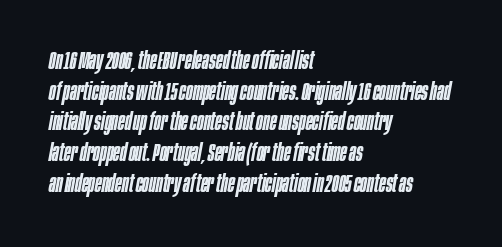
Q: Is the text bold? A: Semi-bold.
Q: Is the text italic (slanted)? A: Yes, it leans right by about 10 degrees.
Q: Is the text underlined? A: No.
Q: How is the paragraph aligned? A: Left-aligned.
Q: Is the spacing between letters normal or unusually wide? A: Normal.
